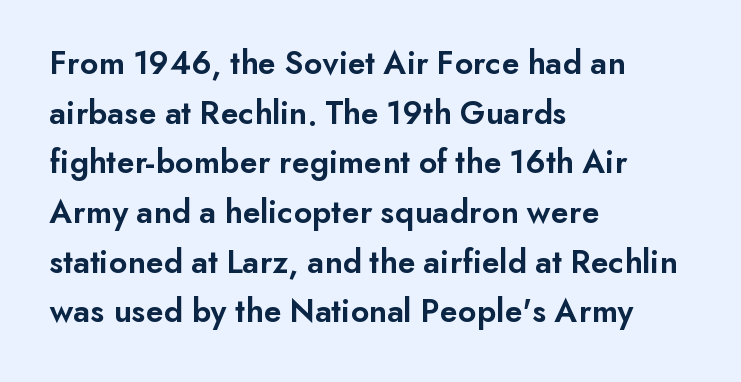
Q: Is the text bold? A: Semi-bold.
Q: Is the text italic (slanted)? A: No, it is upright.
Q: Is the typeface a serif or a sans-serif typeface? A: Sans-serif.
Q: Is the text underlined? A: No.
Q: How is the paragraph aligned? A: Left-aligned.
Q: Is the spacing between letters normal or unusually wide? A: Normal.
Q: Is the spacing between lines tight, normal or loose? A: Normal.
Q: Width (condensed, normal, or wide)? A: Normal.
Q: Stroke contrast? A: Low.
Q: x-height? A: Small.
Q: Monospaced? A: No.
